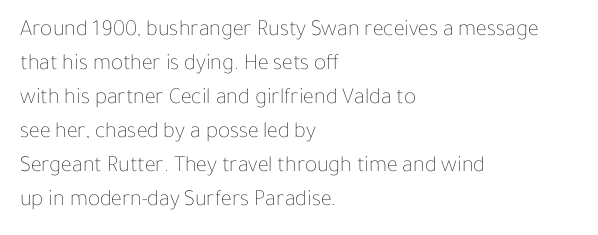
The type sits square on the baseline with zero lean. Stem width sits at or under what a default text font uses. Horizontally, the lines are justified to the leading edge only. This sample keeps an unexceptional amount of space between lines. The space beneath each line is pristine and unruled. There is no visible air inserted between adjacent glyphs.
